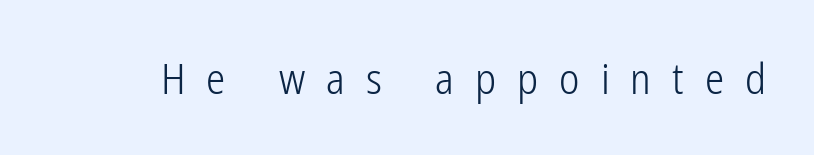
{"serif": "no", "italic": "no", "bold": "no", "weight": "light", "width": "condensed", "stroke_contrast": "low", "x_height": "medium", "monospaced": "no", "underline": "no", "letter_spacing": "wide", "letter_spacing_em": 0.49, "glyph_px": 43}
